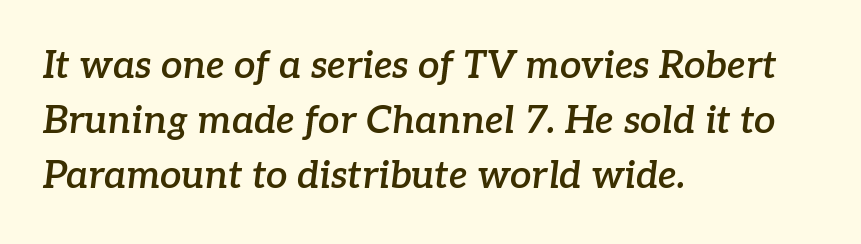
Examine the stroke ends and you'll spot serifs. The glyphs have the mass of a demibold cut, below bold. Each letter keeps its own natural width here, so spacing adapts to shape. In terms of letterspacing, this is plain default setting. Interline gaps are of average width in this sample. Characters are canted at an angle relative to the baseline's perpendicular.
